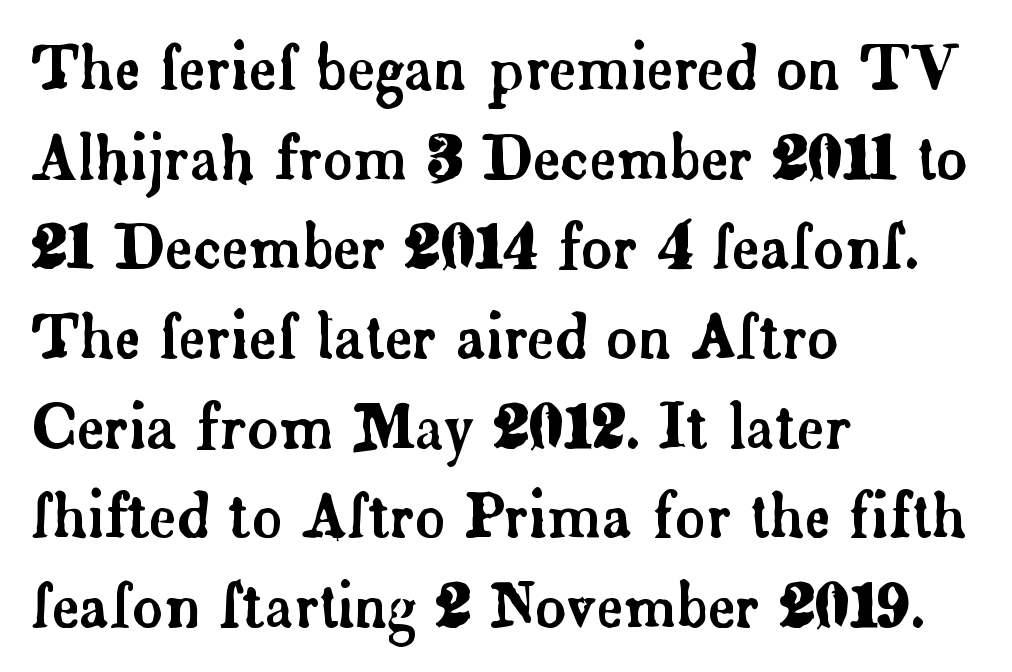
Q: Is the text italic (slanted)? A: No, it is upright.
Q: Is the typeface a serif or a sans-serif typeface? A: Serif.
Q: Is the text underlined? A: No.
Q: How is the paragraph aligned? A: Left-aligned.
Q: Is the spacing between letters normal or unusually wide? A: Normal.
Q: Is the spacing between lines tight, normal or loose? A: Normal.
Q: Width (condensed, normal, or wide)? A: Normal.
Q: Stroke contrast? A: Low.
Q: x-height? A: Small.
Q: Monospaced? A: No.
